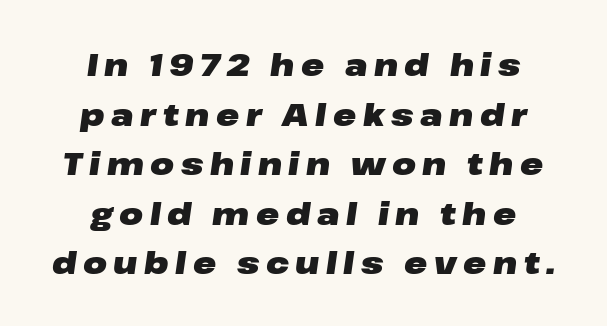
Q: Is the text bold? A: Yes.
Q: Is the text italic (slanted)? A: Yes, it leans right by about 8 degrees.
Q: Is the text underlined? A: No.
Q: How is the paragraph aligned? A: Centered.
Q: Is the spacing between letters normal or unusually wide? A: Unusually wide.
Q: Is the spacing between lines tight, normal or loose? A: Normal.
Q: Width (condensed, normal, or wide)? A: Wide.
Q: Stroke contrast? A: Low.
Q: x-height? A: Medium.
Q: Monospaced? A: No.
